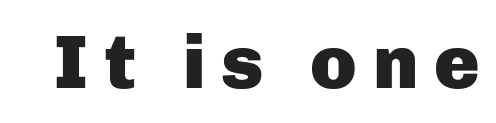
Q: Is the text bold? A: Yes.
Q: Is the text italic (slanted)? A: No, it is upright.
Q: Is the typeface a serif or a sans-serif typeface? A: Sans-serif.
Q: Is the text underlined? A: No.
Q: Is the spacing between letters normal or unusually wide? A: Unusually wide.
Q: Width (condensed, normal, or wide)? A: Normal.
Q: Stroke contrast? A: Low.
Q: x-height? A: Medium.
Q: Monospaced? A: No.
